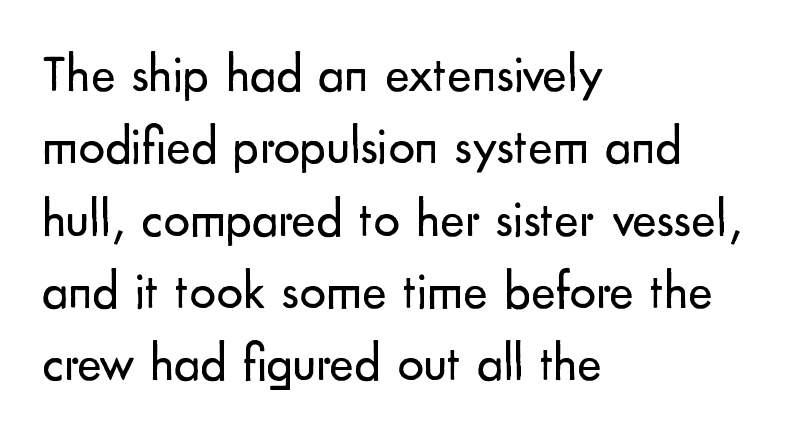
Q: Is the text bold? A: No.
Q: Is the text italic (slanted)? A: No, it is upright.
Q: Is the typeface a serif or a sans-serif typeface? A: Sans-serif.
Q: Is the text underlined? A: No.
Q: How is the paragraph aligned? A: Left-aligned.
Q: Is the spacing between letters normal or unusually wide? A: Normal.
Q: Is the spacing between lines tight, normal or loose? A: Normal.
Q: Width (condensed, normal, or wide)? A: Normal.
Q: Stroke contrast? A: Low.
Q: x-height? A: Small.
Q: Monospaced? A: No.
